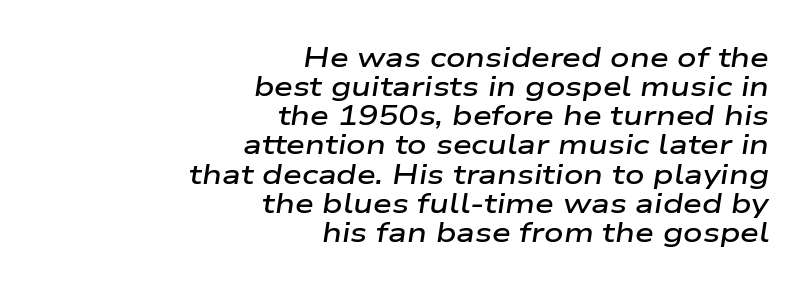
{"italic": "yes", "lean": "right", "slant_degrees": 9, "bold": "semi", "underline": "no", "align": "right", "line_spacing": "tight", "line_spacing_ratio": 1.08, "letter_spacing": "normal", "letter_spacing_em": 0.0, "glyph_px": 27}
